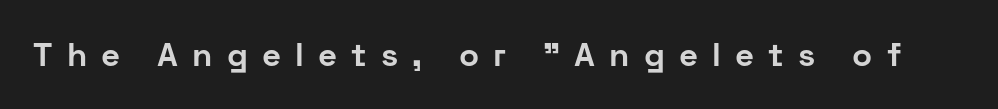
The image shows 33 px bold sans-serif type, upright; set unusually wide letter spacing (+0.43 em), not underlined; low stroke contrast and a medium x-height.
